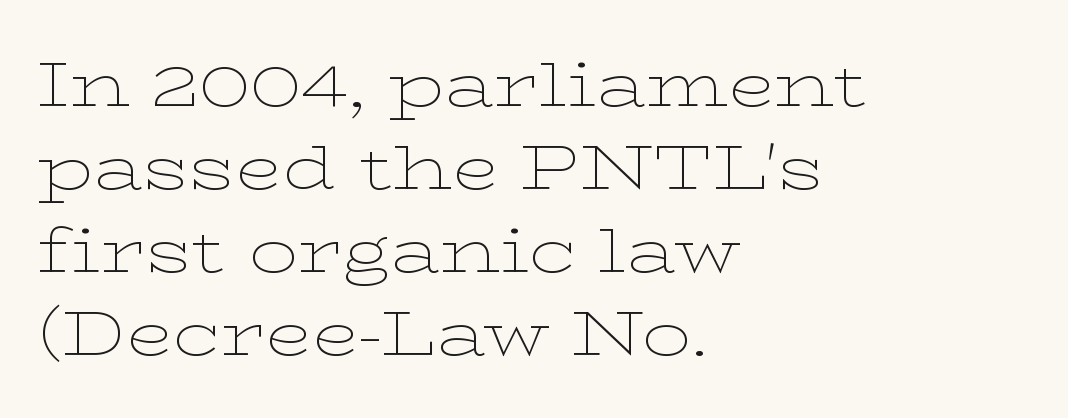
The image shows 61 px thin, wide serif type, upright; set left-aligned, normal line spacing (1.36x), normal letter spacing, not underlined; low stroke contrast and a medium x-height.
